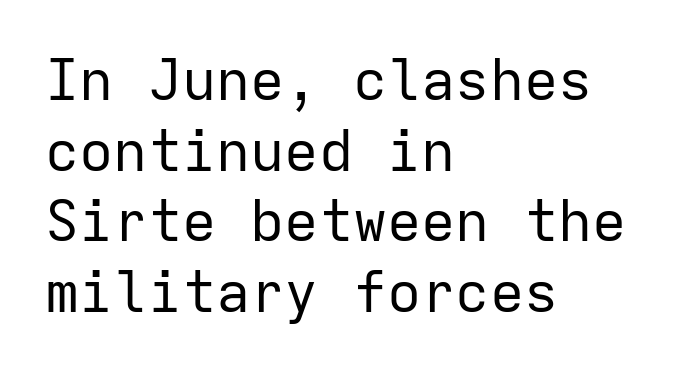
Q: Is the text bold? A: No.
Q: Is the text italic (slanted)? A: No, it is upright.
Q: Is the typeface a serif or a sans-serif typeface? A: Sans-serif.
Q: Is the text underlined? A: No.
Q: How is the paragraph aligned? A: Left-aligned.
Q: Is the spacing between letters normal or unusually wide? A: Normal.
Q: Width (condensed, normal, or wide)? A: Normal.
Q: Stroke contrast? A: Low.
Q: x-height? A: Medium.
Q: Monospaced? A: Yes.
